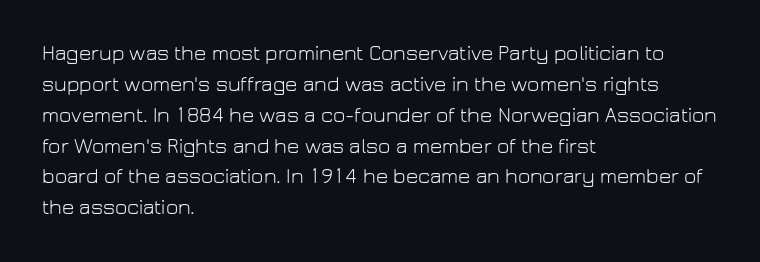
If you drew a line through each stem, it would be perfectly vertical. Leftover space on each line is placed entirely after the last word. The vertical gap from one line to the next is medium. The specimen omits any rule beneath the text block's lines.
